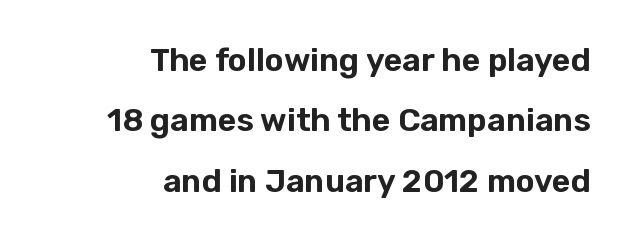
Caption: multi-line text, flush right, ragged left. Note the varied advance widths — an 'i' is clearly narrower than an 'm'. Font category for this specimen: sans-serif. The typography opts for an upright posture over an oblique one.
